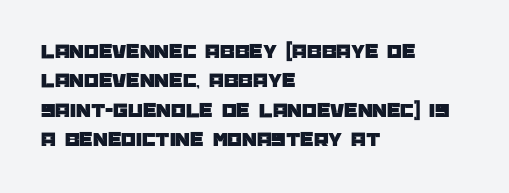
The image shows 21 px text type, upright; set left-aligned, normal line spacing (1.4x), normal letter spacing, not underlined.
